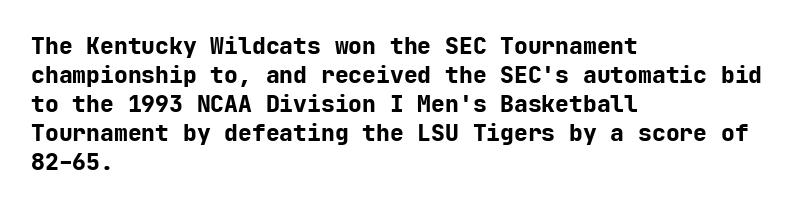
The image shows 23 px bold type, upright; set left-aligned, normal line spacing (1.26x), normal letter spacing, not underlined.
